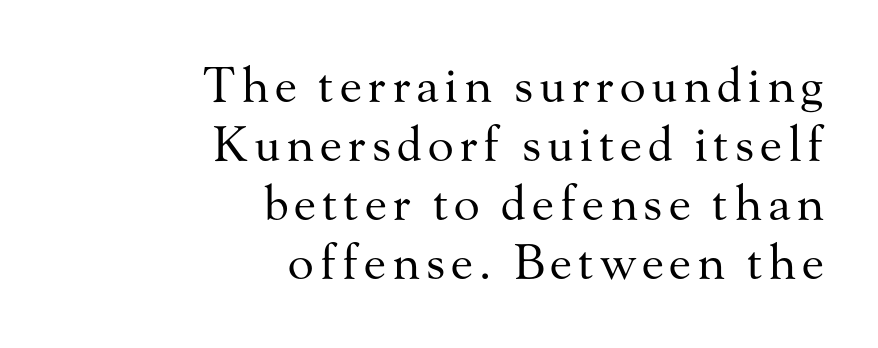
{"serif": "yes", "italic": "no", "bold": "no", "weight": "regular", "width": "normal", "stroke_contrast": "medium", "x_height": "small", "monospaced": "no", "underline": "no", "align": "right", "line_spacing_ratio": 1.23, "glyph_px": 48}
